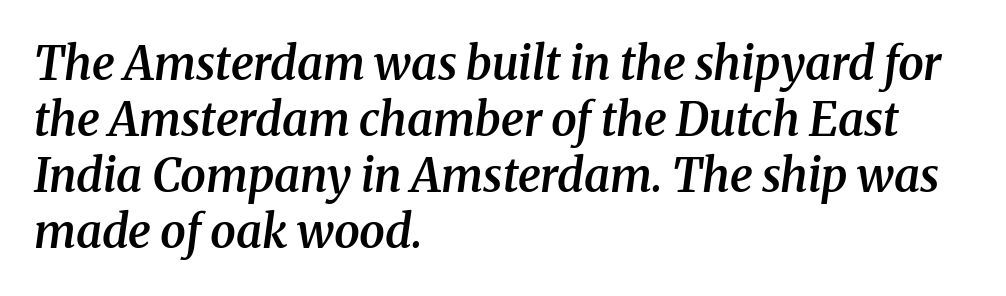
The image shows 46 px semibold serif type, italic (leaning right); set left-aligned, line spacing 1.22x, normal letter spacing, not underlined; medium stroke contrast and a medium x-height.
